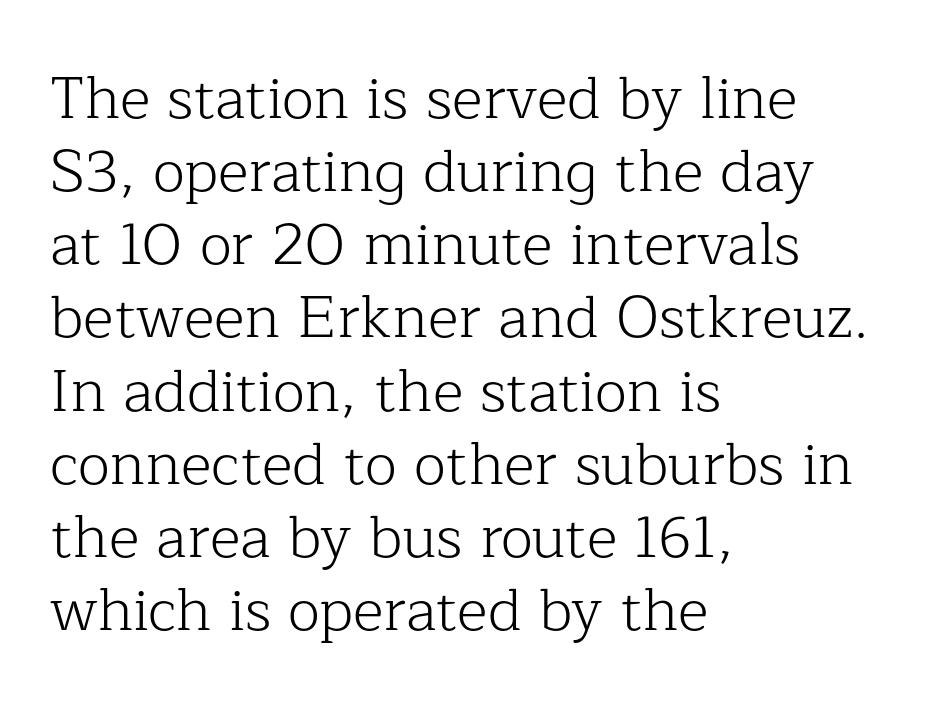
Q: Is the text bold? A: No.
Q: Is the text italic (slanted)? A: No, it is upright.
Q: Is the typeface a serif or a sans-serif typeface? A: Serif.
Q: Is the text underlined? A: No.
Q: How is the paragraph aligned? A: Left-aligned.
Q: Is the spacing between letters normal or unusually wide? A: Normal.
Q: Width (condensed, normal, or wide)? A: Normal.
Q: Stroke contrast? A: Low.
Q: x-height? A: Medium.
Q: Monospaced? A: No.
